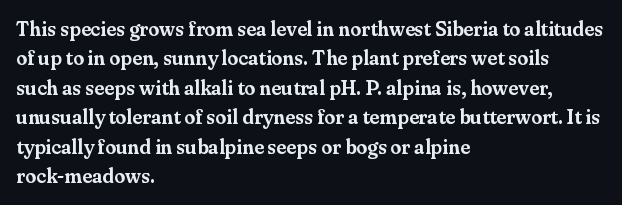
Q: Is the text italic (slanted)? A: No, it is upright.
Q: Is the text underlined? A: No.
Q: How is the paragraph aligned? A: Left-aligned.
Q: Is the spacing between letters normal or unusually wide? A: Normal.
Q: Is the spacing between lines tight, normal or loose? A: Normal.
